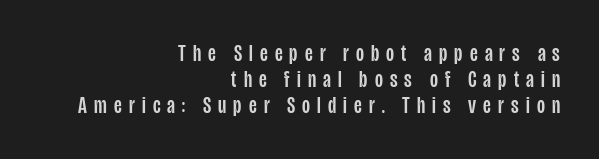
Designer's note — italics off, roman on. How are the letters spaced? Widely, with obvious added tracking. Successive baselines arrive quickly, one right under another. The space directly below the letters is spotless. If you drew a ruler down the right edge, every line would touch it.
